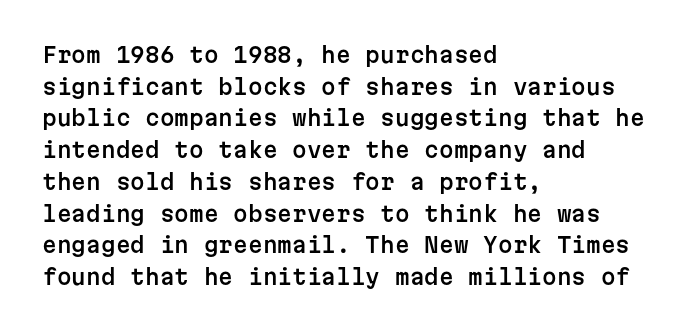
{"italic": "no", "underline": "no", "align": "left", "line_spacing": "normal", "line_spacing_ratio": 1.51, "letter_spacing": "normal", "letter_spacing_em": 0.0, "glyph_px": 21}
